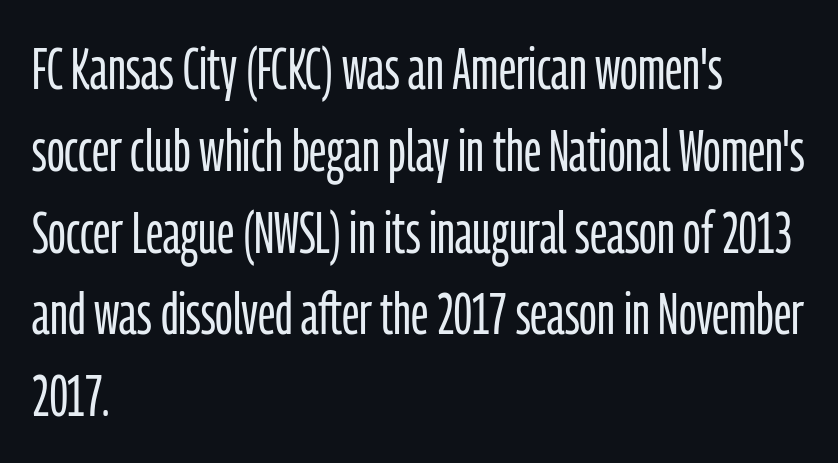
The image shows 58 px light, condensed sans-serif type, upright; set left-aligned, normal line spacing (1.41x), normal letter spacing, not underlined; low stroke contrast and a medium x-height.
